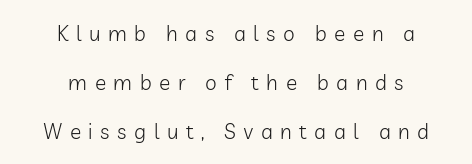
It's the straight-up-and-down kind of type. The lines are spread far apart with generous leading. The typesetting does not lean heavy: it is not bold. Glyph-to-glyph distance is far greater than everyday printed text. A bare baseline throughout the passage. Short and long lines alike share a common midpoint.
